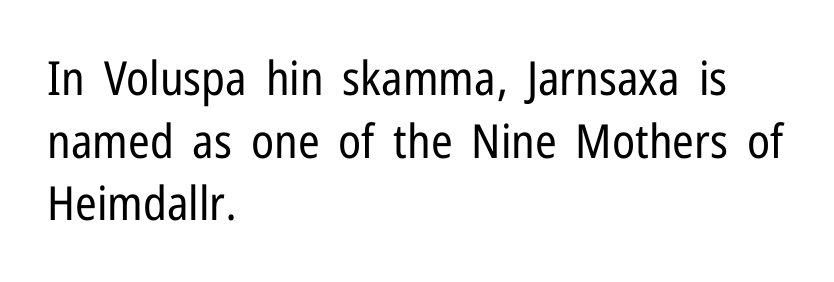
The image shows 47 px regular-weight, condensed sans-serif type, upright; set left-aligned, normal line spacing (1.33x), normal letter spacing, not underlined; low stroke contrast and a medium x-height.
